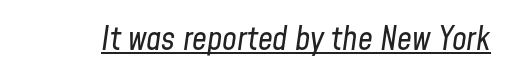
Is the type heavy? It reads as light-to-regular instead. Think of a printed novel: that variable character pitch is what you see here. You can tell it's italic because the verticals aren't actually vertical. Tracking value appears to be zero — textbook default spacing. Students, observe the line beneath the letters — that is underlining.
